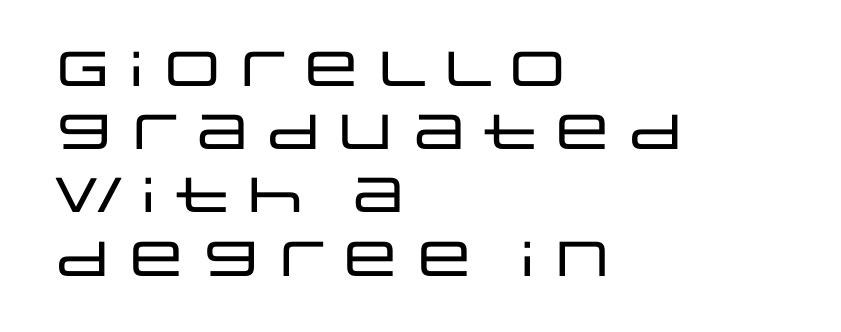
Grotesque or geometric, the face here clearly has no serifs. Baseline-to-baseline distance is the conventional proportion of letter height. Between one letter and the next there's only the usual sliver of space. Is the block centered? No — it sits flush against the left margin. Does the lettering tilt? It doesn't — this is upright. The baseline area is clear.
